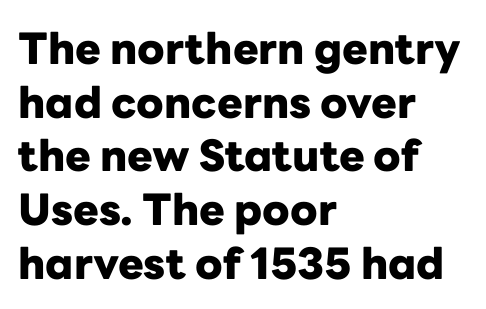
Q: Is the text bold? A: Yes.
Q: Is the text italic (slanted)? A: No, it is upright.
Q: Is the typeface a serif or a sans-serif typeface? A: Sans-serif.
Q: Is the text underlined? A: No.
Q: How is the paragraph aligned? A: Left-aligned.
Q: Is the spacing between letters normal or unusually wide? A: Normal.
Q: Is the spacing between lines tight, normal or loose? A: Normal.
Q: Width (condensed, normal, or wide)? A: Normal.
Q: Stroke contrast? A: Low.
Q: x-height? A: Medium.
Q: Monospaced? A: No.
